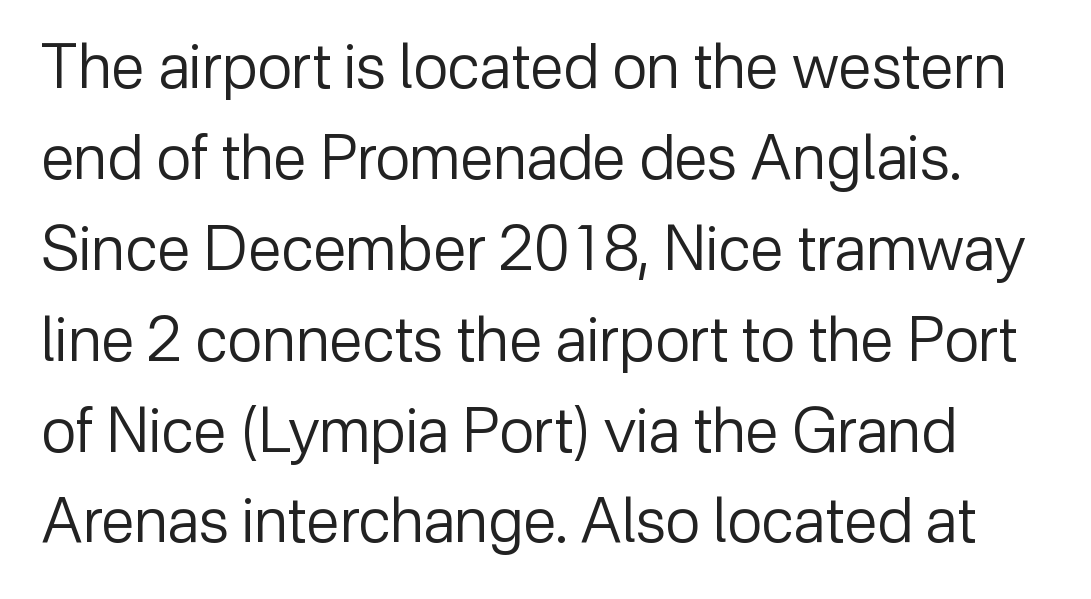
Q: Is the text bold? A: No.
Q: Is the text italic (slanted)? A: No, it is upright.
Q: Is the typeface a serif or a sans-serif typeface? A: Sans-serif.
Q: Is the text underlined? A: No.
Q: Is the spacing between letters normal or unusually wide? A: Normal.
Q: Is the spacing between lines tight, normal or loose? A: Normal.
Q: Width (condensed, normal, or wide)? A: Normal.
Q: Stroke contrast? A: Low.
Q: x-height? A: Medium.
Q: Monospaced? A: No.
